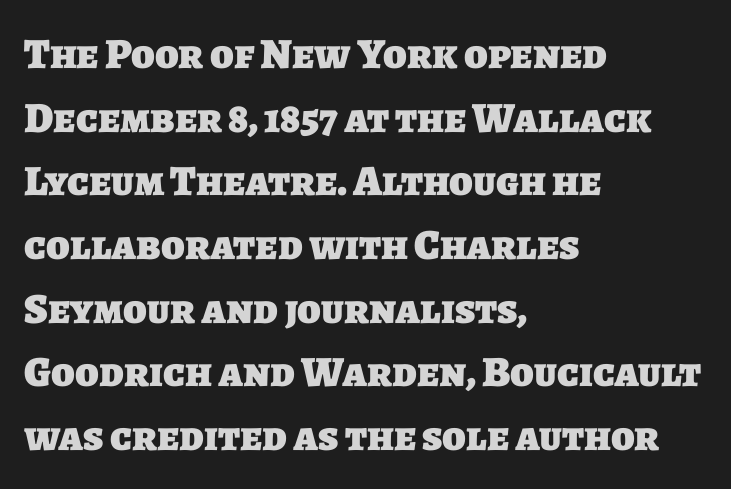
Nothing unusual about the tracking: characters are spaced as the font intends. The glyphs in this specimen are sans serif. The face used here has the dense, thick strokes of a bold. This sample has the flowing, uneven cadence of proportional lettering. How would I describe the line gaps? Plain and ordinary.
